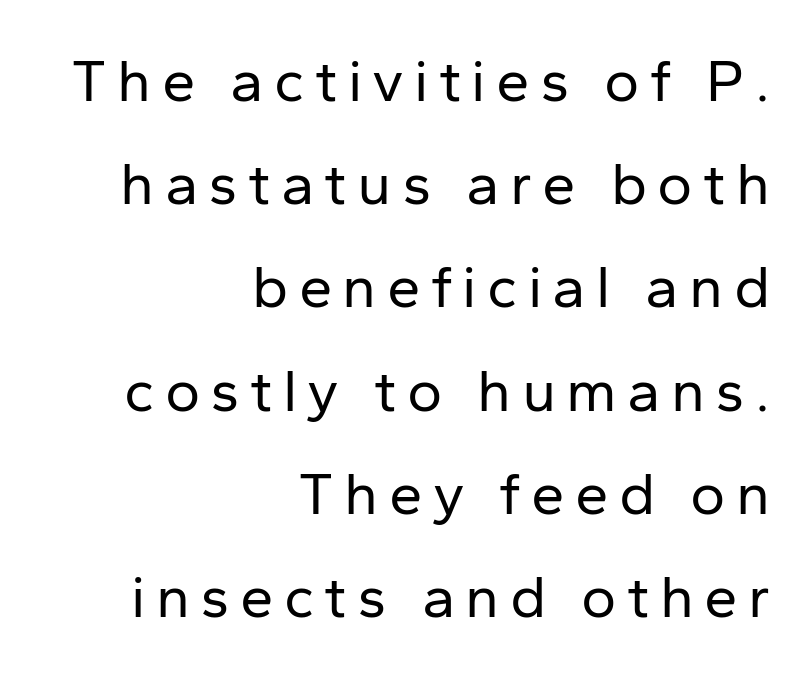
Alignment: flush right. Underlining? Definitely not there. The lettering stays uniformly vertical, giving the passage a roman look. No chunkiness to these letters — they're not bold. The type family on display is of the sans-serif kind. The letters advance in unequal steps, a hallmark of proportional type.
